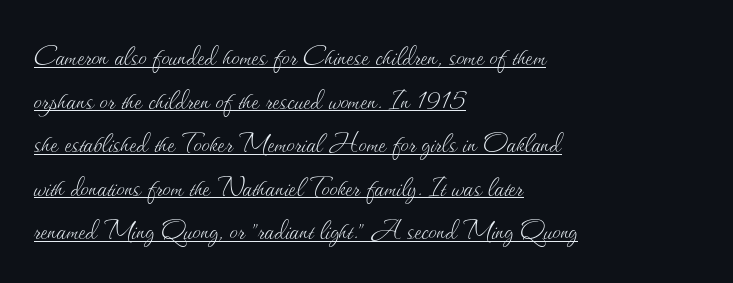
Q: Is the text bold? A: No.
Q: Is the text italic (slanted)? A: Yes.
Q: Is the text underlined? A: Yes.
Q: How is the paragraph aligned? A: Left-aligned.
Q: Is the spacing between letters normal or unusually wide? A: Normal.
Q: Is the spacing between lines tight, normal or loose? A: Normal.
Q: Width (condensed, normal, or wide)? A: Normal.
Q: Stroke contrast? A: Medium.
Q: x-height? A: Small.
Q: Monospaced? A: No.
